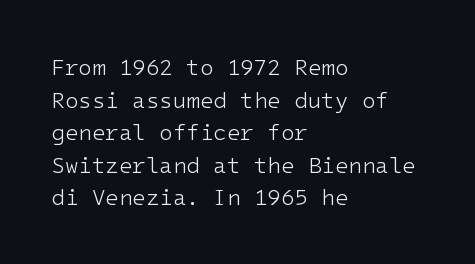
Q: Is the text bold? A: No.
Q: Is the text italic (slanted)? A: No, it is upright.
Q: Is the text underlined? A: No.
Q: How is the paragraph aligned? A: Left-aligned.
Q: Is the spacing between letters normal or unusually wide? A: Normal.
Q: Is the spacing between lines tight, normal or loose? A: Normal.
